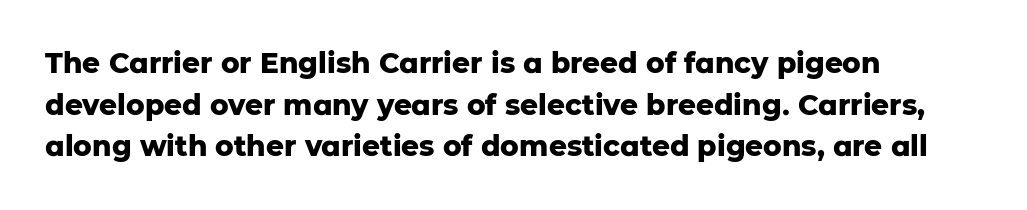
Q: Is the text bold? A: Yes.
Q: Is the text italic (slanted)? A: No, it is upright.
Q: Is the typeface a serif or a sans-serif typeface? A: Sans-serif.
Q: Is the text underlined? A: No.
Q: How is the paragraph aligned? A: Left-aligned.
Q: Is the spacing between letters normal or unusually wide? A: Normal.
Q: Is the spacing between lines tight, normal or loose? A: Normal.
Q: Width (condensed, normal, or wide)? A: Normal.
Q: Stroke contrast? A: Low.
Q: x-height? A: Medium.
Q: Monospaced? A: No.
